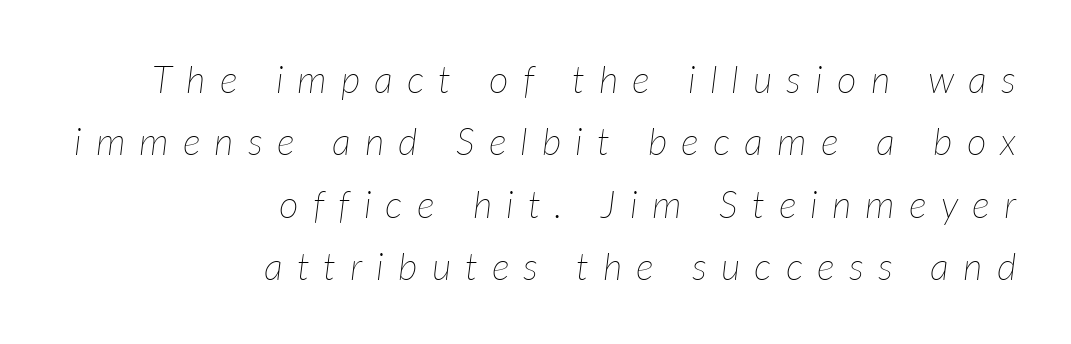
The image shows 38 px thin type, italic (leaning right); set right-aligned, normal line spacing (1.64x), unusually wide letter spacing (+0.37 em), not underlined; low stroke contrast and a medium x-height.
